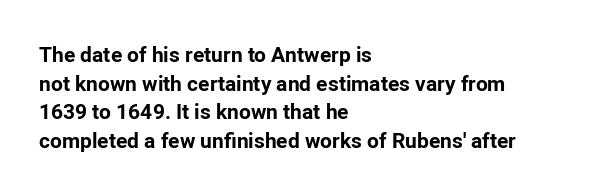
{"italic": "no", "bold": "yes", "underline": "no", "align": "left", "line_spacing": "normal", "line_spacing_ratio": 1.36, "letter_spacing": "normal", "letter_spacing_em": 0.0, "glyph_px": 21}
